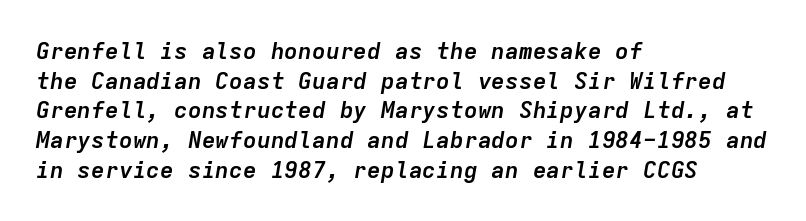
Rule under the text: the space is simply empty. The passage shown has conventional tracking throughout. This sample uses an oblique cut, with every glyph tilted off the vertical. This sample keeps an unexceptional amount of space between lines. Teacher's note: observe the even left margin — that is flush-left alignment.
